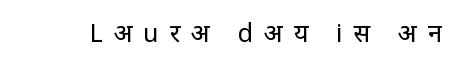
The image shows 25 px text type, upright; set unusually wide letter spacing (+0.43 em), not underlined.
